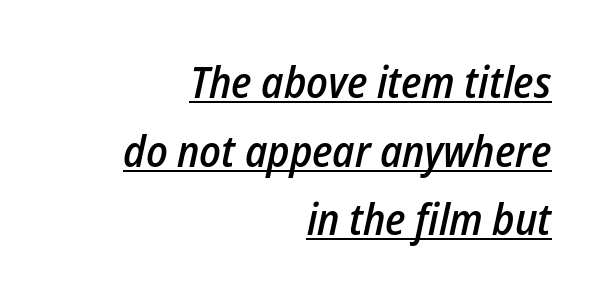
The image shows 44 px semibold, condensed type, italic (leaning right); set right-aligned, normal line spacing (1.56x), normal letter spacing, underlined; low stroke contrast and a medium x-height.
